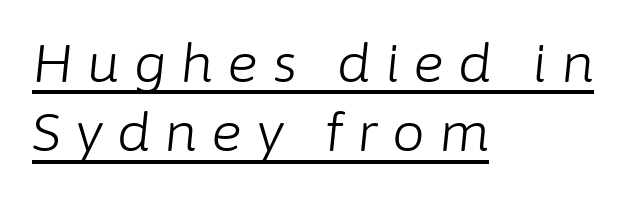
{"italic": "yes", "lean": "right", "slant_degrees": 6, "bold": "no", "weight": "light", "width": "normal", "stroke_contrast": "low", "x_height": "medium", "monospaced": "no", "underline": "yes", "align": "left", "line_spacing": "normal", "line_spacing_ratio": 1.33, "letter_spacing": "wide", "letter_spacing_em": 0.27, "glyph_px": 52}
